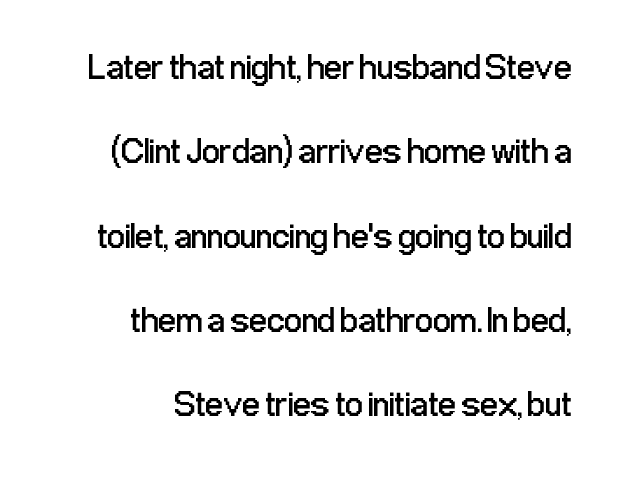
Q: Is the text bold? A: No.
Q: Is the text italic (slanted)? A: No, it is upright.
Q: Is the typeface a serif or a sans-serif typeface? A: Sans-serif.
Q: Is the text underlined? A: No.
Q: Is the spacing between letters normal or unusually wide? A: Normal.
Q: Is the spacing between lines tight, normal or loose? A: Loose.
Q: Width (condensed, normal, or wide)? A: Condensed.
Q: Stroke contrast? A: Low.
Q: x-height? A: Medium.
Q: Monospaced? A: No.
